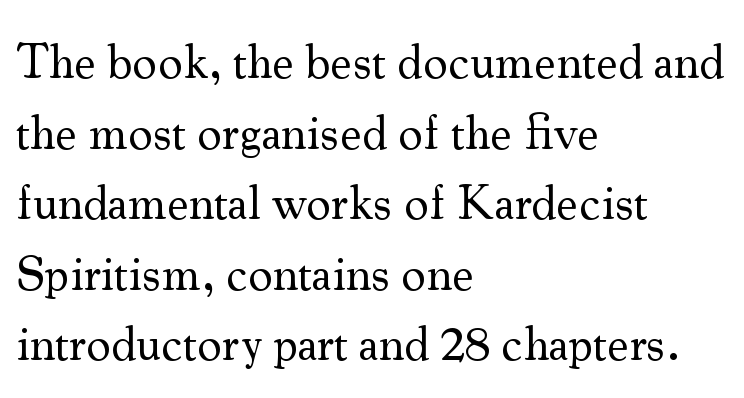
Q: Is the text bold? A: No.
Q: Is the text italic (slanted)? A: No, it is upright.
Q: Is the typeface a serif or a sans-serif typeface? A: Serif.
Q: Is the text underlined? A: No.
Q: How is the paragraph aligned? A: Left-aligned.
Q: Is the spacing between letters normal or unusually wide? A: Normal.
Q: Is the spacing between lines tight, normal or loose? A: Normal.
Q: Width (condensed, normal, or wide)? A: Normal.
Q: Stroke contrast? A: Medium.
Q: x-height? A: Small.
Q: Monospaced? A: No.
